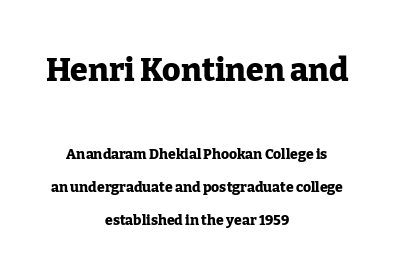
Q: Is the text bold? A: Yes.
Q: Is the text italic (slanted)? A: No, it is upright.
Q: Is the typeface a serif or a sans-serif typeface? A: Serif.
Q: Is the text underlined? A: No.
Q: How is the paragraph aligned? A: Centered.
Q: Is the spacing between letters normal or unusually wide? A: Normal.
Q: Is the spacing between lines tight, normal or loose? A: Loose.
Q: Which block of text is set in a larger size, the first (top) or the second (bottom)? A: The first (top) one.
Q: Width (condensed, normal, or wide)? A: Normal.
Q: Stroke contrast? A: Low.
Q: x-height? A: Medium.
Q: Monospaced? A: No.
